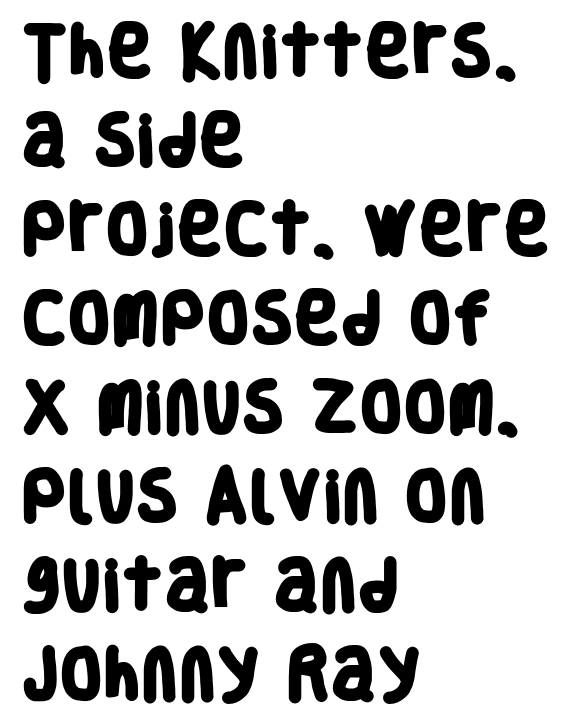
Is this a fixed-width face? No — the glyphs have proportional, varying widths. Type without underlining. The typeface chosen for these lines omits serifs. The lines are quadded left. Short note: letters normally spaced. A dark, heavy texture on the line: the type is bold.
